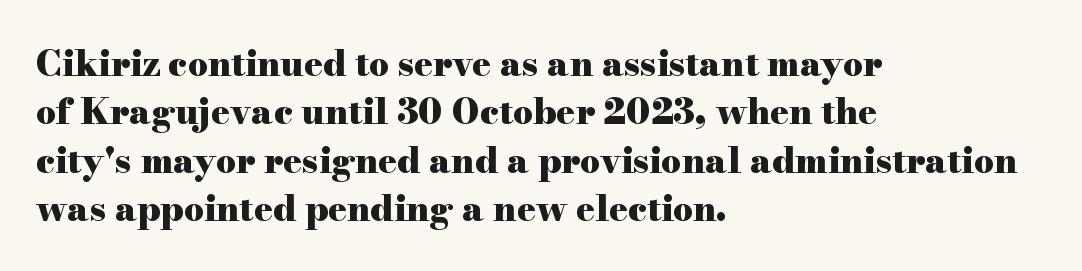
Q: Is the text bold? A: Yes.
Q: Is the text italic (slanted)? A: No, it is upright.
Q: Is the typeface a serif or a sans-serif typeface? A: Serif.
Q: Is the text underlined? A: No.
Q: How is the paragraph aligned? A: Left-aligned.
Q: Is the spacing between letters normal or unusually wide? A: Normal.
Q: Is the spacing between lines tight, normal or loose? A: Normal.
Q: Width (condensed, normal, or wide)? A: Wide.
Q: Stroke contrast? A: High.
Q: x-height? A: Small.
Q: Monospaced? A: No.
